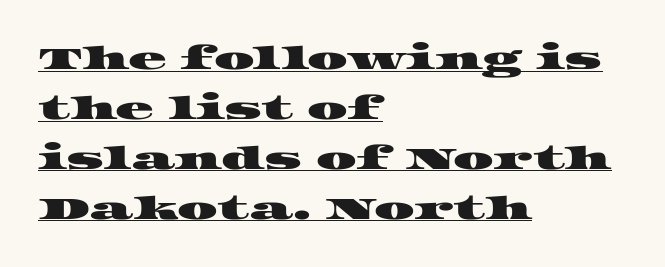
The image shows 32 px wide serif type; set left-aligned, normal line spacing (1.56x), normal letter spacing, underlined; high stroke contrast and a large x-height.
